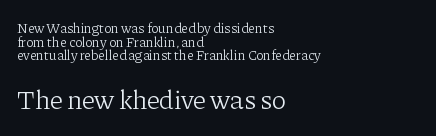
Two sizes are in play, and the larger belongs to the second block. Every stem runs plumb, perpendicular to the baseline. How would I describe the line gaps? Narrow and economical. Does extra space separate the letters? No, they use regular spacing. The letters look calm and open, with moderate or lighter stems. Type without underlining.
